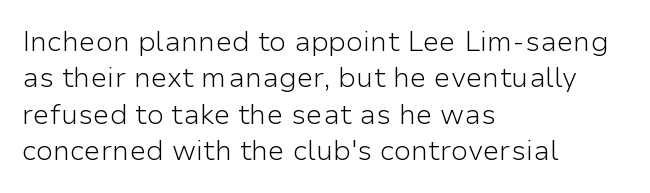
{"serif": "no", "italic": "no", "bold": "no", "weight": "light", "width": "normal", "stroke_contrast": "low", "x_height": "medium", "monospaced": "no", "underline": "no", "align": "left", "line_spacing": "normal", "line_spacing_ratio": 1.3, "letter_spacing": "normal", "letter_spacing_em": 0.0, "glyph_px": 28}
